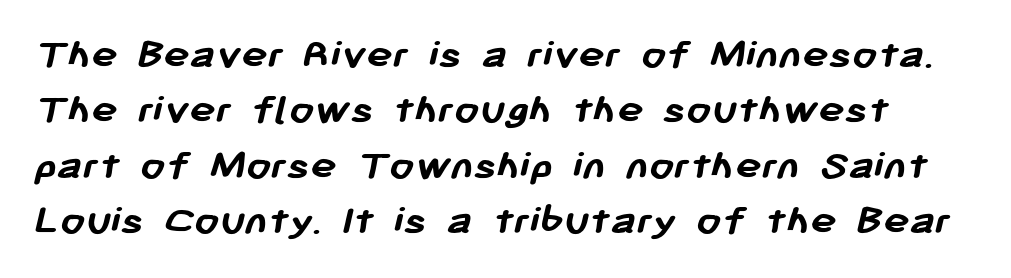
{"serif": "no", "bold": "yes", "weight": "semibold", "width": "normal", "stroke_contrast": "low", "x_height": "medium", "monospaced": "no", "underline": "no", "line_spacing": "normal", "line_spacing_ratio": 1.26, "letter_spacing": "normal", "letter_spacing_em": 0.0, "glyph_px": 44}
